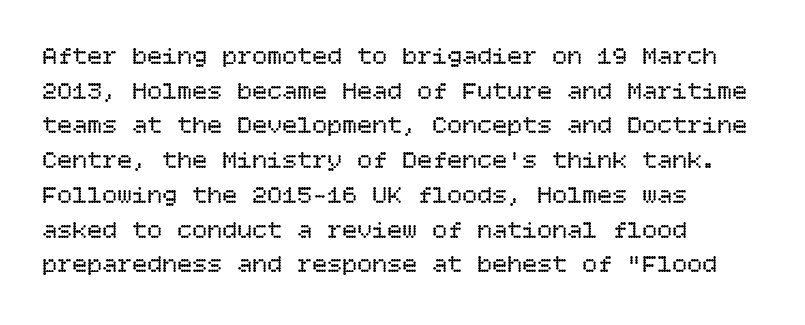
{"italic": "no", "bold": "no", "underline": "no", "align": "left", "line_spacing": "normal", "line_spacing_ratio": 1.39, "letter_spacing": "normal", "letter_spacing_em": 0.0, "glyph_px": 25}
